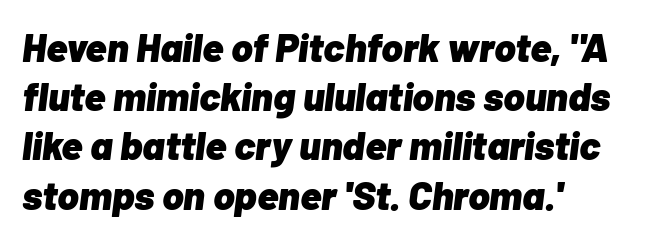
The typography opts for an oblique posture over an upright one. The specimen omits any rule beneath the text block's lines. Short note: letters normally spaced. A dark, heavy texture on the line: the type is bold.
